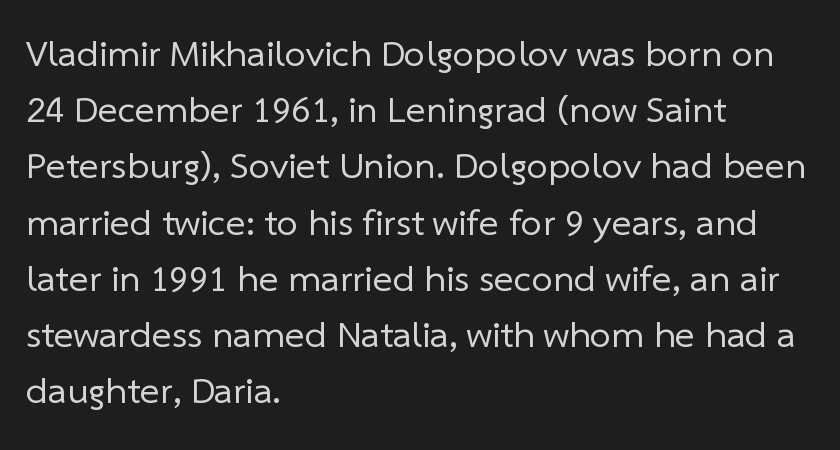
Leading: standard. Casual observation: everything's shoved over to the left. Nobody drew a line under any word here. Weight class: somewhere from thin through regular. These lines keep a tight, regular rhythm from letter to letter.
